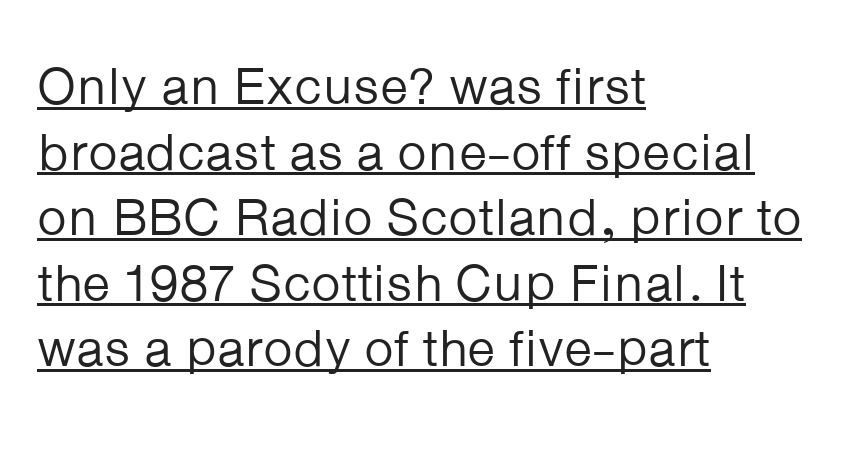
Where is the straight margin? On the left. The gaps between neighbouring characters are ordinary and unremarkable. Each letter keeps its own natural width here, so spacing adapts to shape. The block of text has a typical density, with ordinary space between rows. Heft: none added — not bold.
